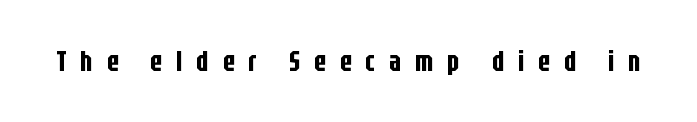
A typesetter would call this proportional, since set widths differ per character. This is sans-serif lettering, the kind often seen on screens and signage. Descenders hang freely into open space. A typesetter would call this heavily tracked-out type.
